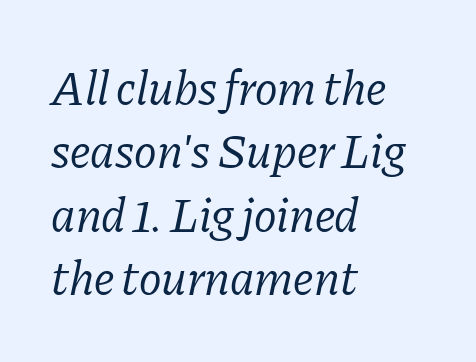
Casual observation: everything's shoved over to the left. Caption: face not bold, strokes unweighted. Descenders hang freely into open space. Short note: letters normally spaced.
